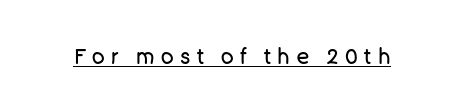
No letter is thick-stroked: the sample isn't bold. You can see a thin bar hugging the bottom of the glyphs. Every stem runs plumb, perpendicular to the baseline. The face used here is rendered with a markedly widened letterfit.
